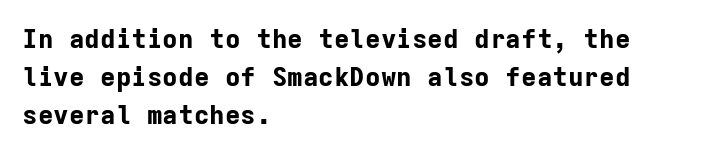
Horizontal alignment here is leftward, the default for most running prose. Nothing unusual about the tracking: characters are spaced as the font intends. Students, observe: this is what conventionally led text looks like. Does the lettering tilt? It doesn't — this is upright.
